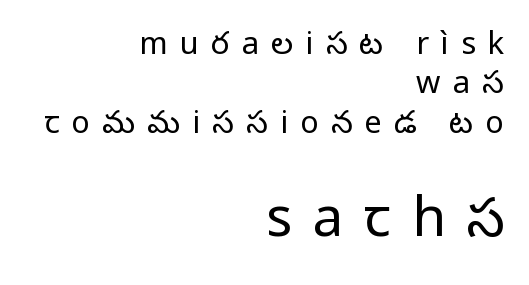
The image shows 54 px regular-weight sans-serif type, upright; set right-aligned, normal line spacing (1.27x), unusually wide letter spacing (+0.39 em), not underlined; the second (bottom) block is 1.74x larger; low stroke contrast and a medium x-height.
